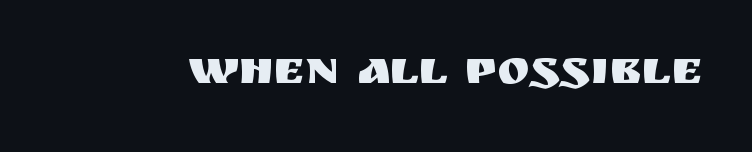
{"serif": "no", "italic": "no", "width": "normal", "stroke_contrast": "medium", "x_height": "large", "monospaced": "no", "underline": "no", "letter_spacing": "normal", "letter_spacing_em": 0.0, "glyph_px": 48}
